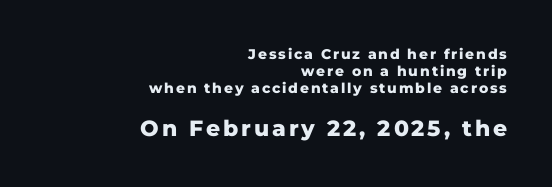
The image shows 22 px bold type, upright; set right-aligned, line spacing 1.22x, not underlined; the second (bottom) block is 1.57x larger.
